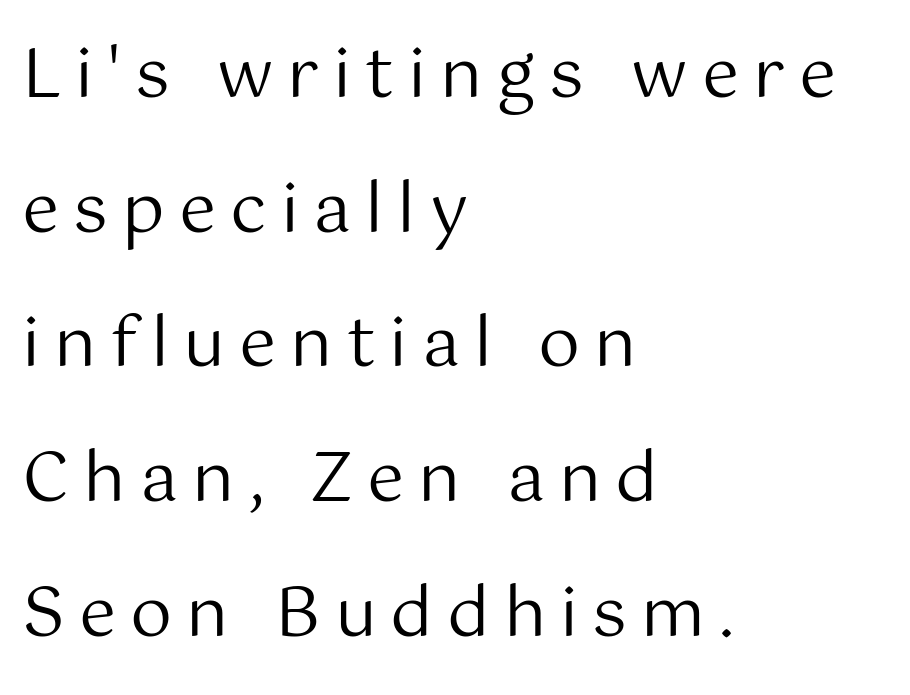
{"serif": "no", "italic": "no", "bold": "no", "weight": "regular", "width": "normal", "stroke_contrast": "medium", "x_height": "medium", "monospaced": "no", "underline": "no", "align": "left", "line_spacing": "loose", "line_spacing_ratio": 2.01, "letter_spacing": "wide", "letter_spacing_em": 0.21, "glyph_px": 67}
